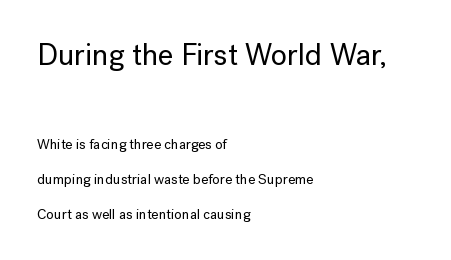
Q: Is the text italic (slanted)? A: No, it is upright.
Q: Is the typeface a serif or a sans-serif typeface? A: Sans-serif.
Q: Is the text underlined? A: No.
Q: How is the paragraph aligned? A: Left-aligned.
Q: Is the spacing between letters normal or unusually wide? A: Normal.
Q: Is the spacing between lines tight, normal or loose? A: Loose.
Q: Which block of text is set in a larger size, the first (top) or the second (bottom)? A: The first (top) one.
Q: Width (condensed, normal, or wide)? A: Normal.
Q: Stroke contrast? A: Low.
Q: x-height? A: Medium.
Q: Monospaced? A: No.
